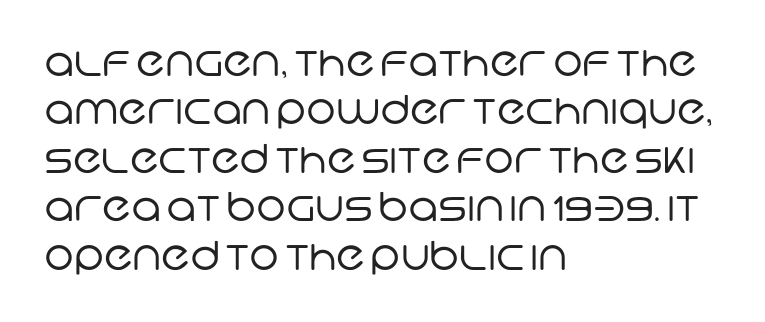
The image shows 40 px regular-weight sans-serif type; set left-aligned, line spacing 1.21x, normal letter spacing, not underlined; low stroke contrast and a large x-height.
